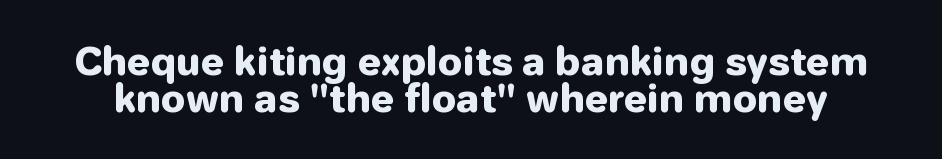
These lines huddle together more closely than default settings would place them. To sum up the face: it is a sans, with no serifs. Typographic density is high because the face is bold. Descenders hang freely into open space.
